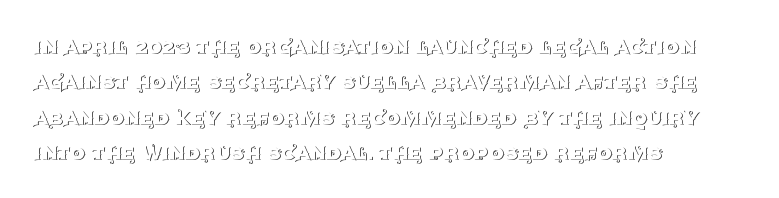
Tracking value appears to be zero — textbook default spacing. Posture: straight, roman, zero tilt. Leftover space on each line is placed entirely after the last word. This is not heavy type; no bold has been used.
